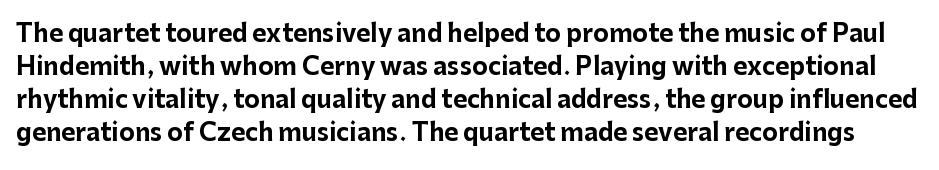
{"italic": "no", "bold": "yes", "underline": "no", "line_spacing": "normal", "line_spacing_ratio": 1.37, "letter_spacing": "normal", "letter_spacing_em": 0.0, "glyph_px": 24}
